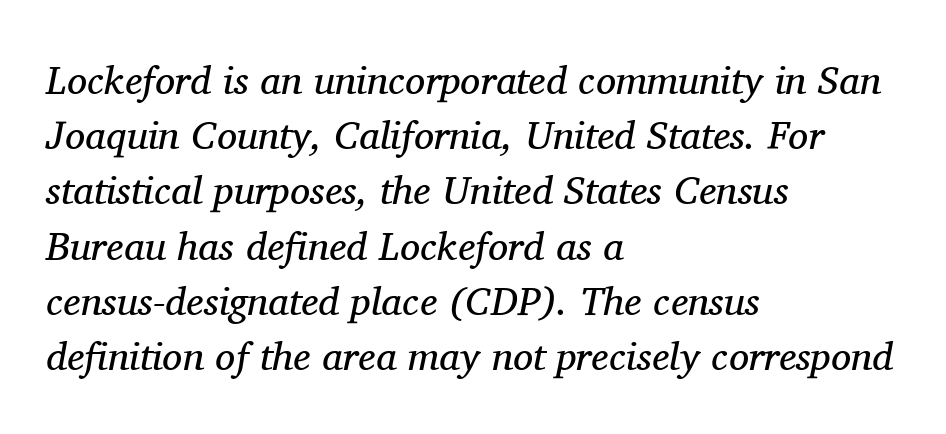
{"serif": "yes", "italic": "yes", "lean": "right", "slant_degrees": 11, "bold": "no", "weight": "regular", "width": "normal", "stroke_contrast": "medium", "x_height": "medium", "monospaced": "no", "underline": "no", "align": "left", "line_spacing": "normal", "line_spacing_ratio": 1.38, "letter_spacing": "normal", "letter_spacing_em": 0.0, "glyph_px": 40}
